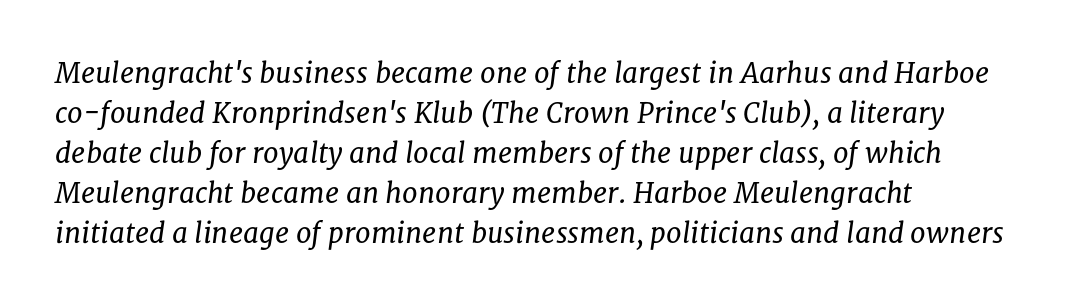
{"serif": "yes", "italic": "yes", "lean": "right", "slant_degrees": 8, "bold": "no", "weight": "regular", "width": "normal", "stroke_contrast": "low", "x_height": "medium", "monospaced": "no", "underline": "no", "align": "left", "line_spacing": "normal", "line_spacing_ratio": 1.43, "letter_spacing": "normal", "letter_spacing_em": 0.0, "glyph_px": 28}
